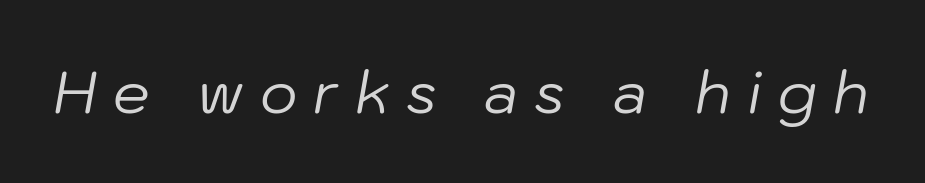
{"italic": "yes", "lean": "right", "slant_degrees": 10, "bold": "no", "weight": "regular", "width": "normal", "stroke_contrast": "low", "x_height": "medium", "monospaced": "no", "underline": "no", "letter_spacing": "wide", "letter_spacing_em": 0.28, "glyph_px": 58}
